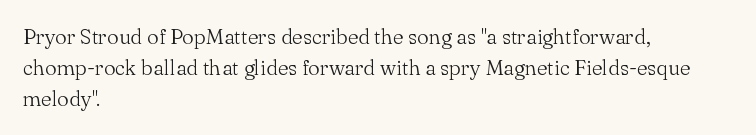
Q: Is the text bold? A: No.
Q: Is the text italic (slanted)? A: No, it is upright.
Q: Is the text underlined? A: No.
Q: How is the paragraph aligned? A: Left-aligned.
Q: Is the spacing between letters normal or unusually wide? A: Normal.
Q: Is the spacing between lines tight, normal or loose? A: Normal.
